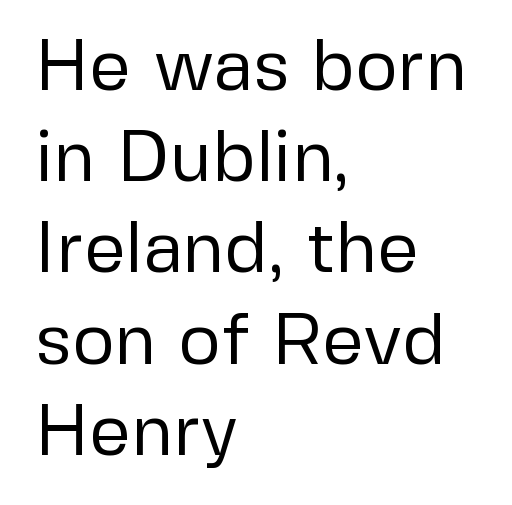
The image shows 73 px regular-weight sans-serif type, upright; set left-aligned, normal line spacing (1.25x), normal letter spacing, not underlined; low stroke contrast and a medium x-height.
